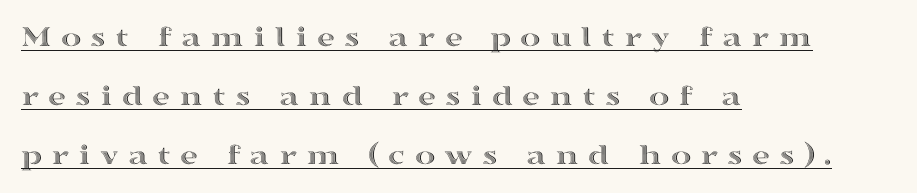
The font's upright variant was chosen for this text. Do the characters align in a grid? No, the font is proportional. Reading down the block, your eye returns to a fixed left position each line. Successive baselines arrive slowly, with a big drop between each.
